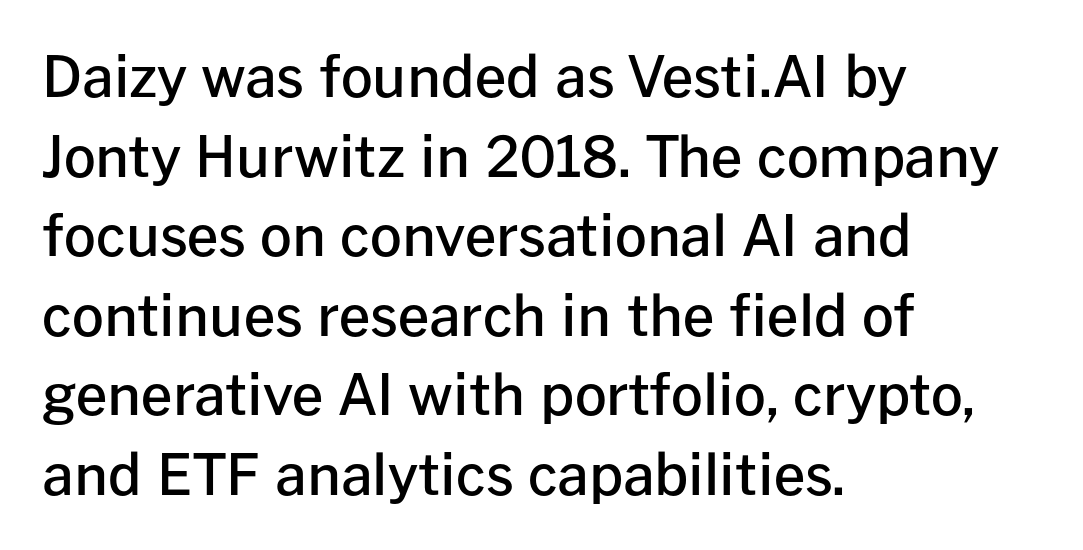
Q: Is the text bold? A: Semi-bold.
Q: Is the text italic (slanted)? A: No, it is upright.
Q: Is the typeface a serif or a sans-serif typeface? A: Sans-serif.
Q: Is the text underlined? A: No.
Q: How is the paragraph aligned? A: Left-aligned.
Q: Is the spacing between letters normal or unusually wide? A: Normal.
Q: Is the spacing between lines tight, normal or loose? A: Normal.
Q: Width (condensed, normal, or wide)? A: Normal.
Q: Stroke contrast? A: Low.
Q: x-height? A: Medium.
Q: Monospaced? A: No.
